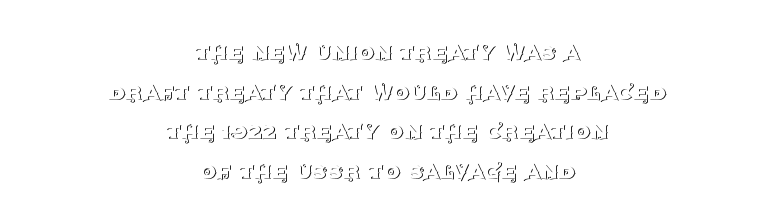
The image shows 27 px text type, upright; set centered, normal line spacing (1.47x), normal letter spacing, not underlined.
